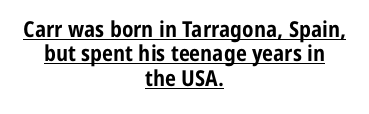
The image shows 22 px bold type, upright; set centered, tight line spacing (1.11x), normal letter spacing, underlined.
